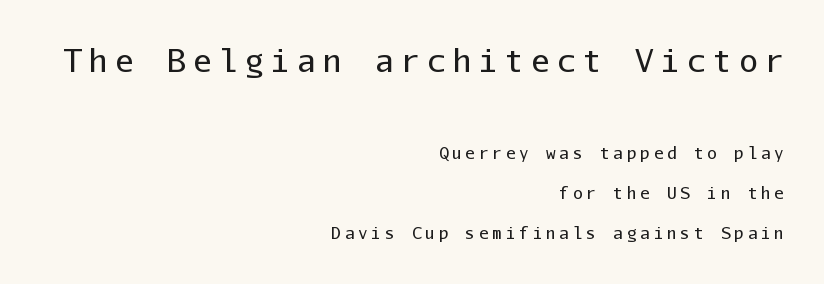
{"serif": "no", "italic": "no", "bold": "no", "weight": "regular", "width": "normal", "stroke_contrast": "low", "x_height": "medium", "monospaced": "yes", "underline": "no", "align": "right", "line_spacing": "loose", "line_spacing_ratio": 2.5, "letter_spacing": "wide", "letter_spacing_em": 0.24, "larger_block": "first", "size_ratio": 1.94, "glyph_px": 31}
